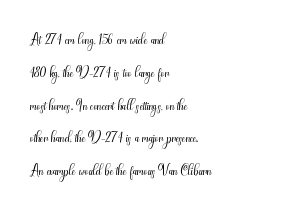
The image shows 21 px text type; set left-aligned, normal line spacing (1.56x), normal letter spacing, not underlined.
